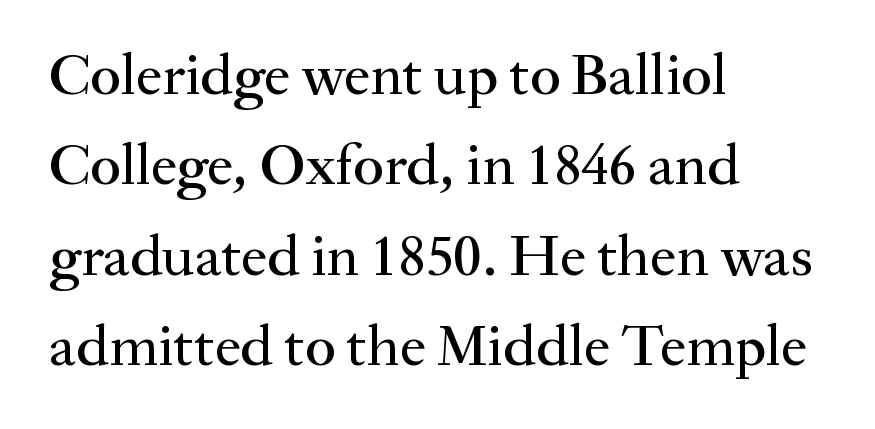
The image shows 59 px serif type, upright; set left-aligned, normal line spacing (1.53x), normal letter spacing, not underlined; medium stroke contrast and a small x-height.
